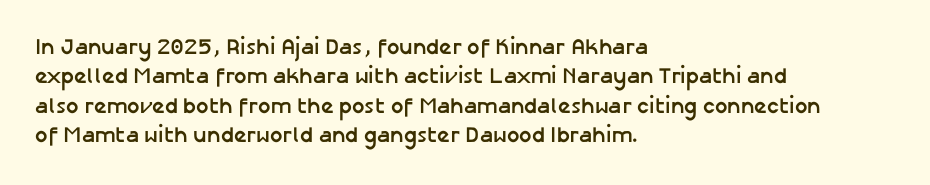
Every character sits straight up, as roman type does. Visually the block forms a straight wall on the left and a jagged coastline on the right. I'd describe the lettering as bold — thick and assertive. Unmarked baselines from the first word to the last.
